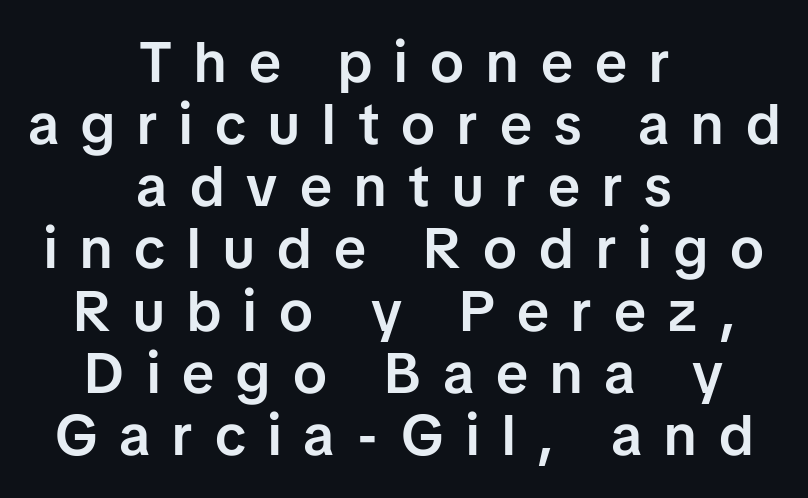
Q: Is the text bold? A: Semi-bold.
Q: Is the text italic (slanted)? A: No, it is upright.
Q: Is the typeface a serif or a sans-serif typeface? A: Sans-serif.
Q: Is the text underlined? A: No.
Q: How is the paragraph aligned? A: Centered.
Q: Is the spacing between letters normal or unusually wide? A: Unusually wide.
Q: Is the spacing between lines tight, normal or loose? A: Tight.
Q: Width (condensed, normal, or wide)? A: Normal.
Q: Stroke contrast? A: Low.
Q: x-height? A: Medium.
Q: Monospaced? A: No.
